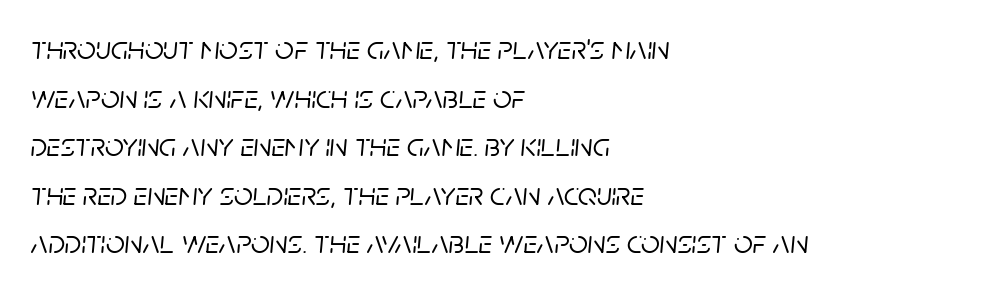
{"italic": "yes", "lean": "right", "slant_degrees": 5, "width": "normal", "stroke_contrast": "low", "x_height": "large", "monospaced": "no", "underline": "no", "align": "left", "line_spacing": "normal", "line_spacing_ratio": 1.47, "letter_spacing": "normal", "letter_spacing_em": 0.0, "glyph_px": 33}
